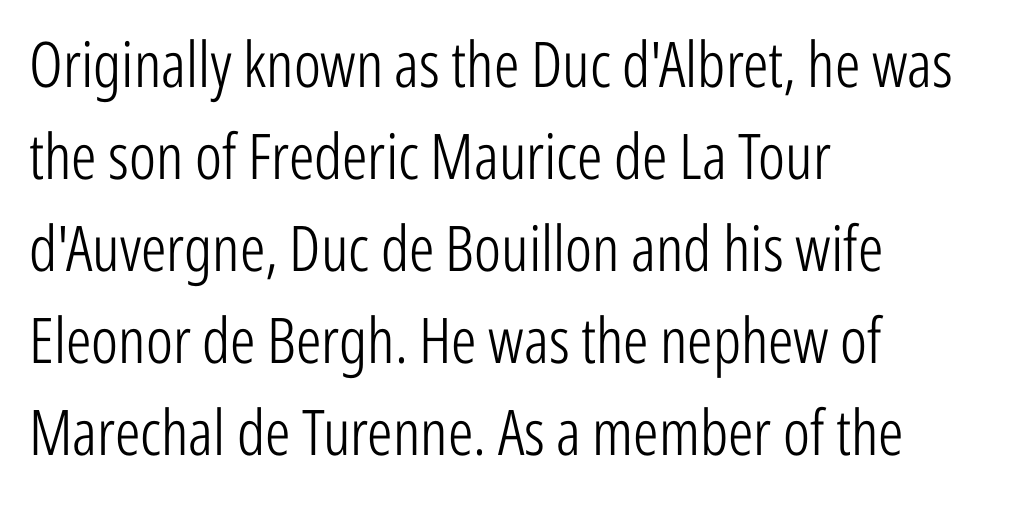
{"serif": "no", "italic": "no", "bold": "no", "weight": "light", "width": "condensed", "stroke_contrast": "low", "x_height": "medium", "monospaced": "no", "underline": "no", "align": "left", "line_spacing": "normal", "line_spacing_ratio": 1.46, "letter_spacing": "normal", "letter_spacing_em": 0.0, "glyph_px": 63}
